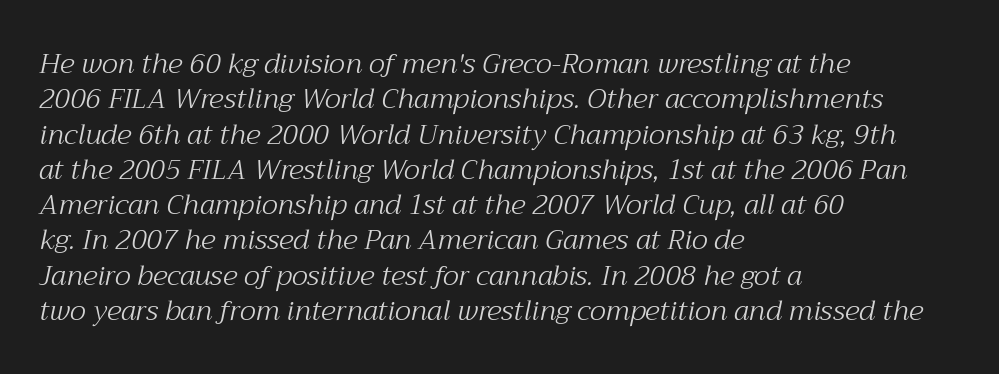
{"serif": "yes", "italic": "yes", "lean": "right", "slant_degrees": 12, "bold": "no", "weight": "light", "width": "normal", "stroke_contrast": "medium", "x_height": "medium", "monospaced": "no", "underline": "no", "align": "left", "line_spacing": "normal", "line_spacing_ratio": 1.26, "letter_spacing": "normal", "letter_spacing_em": 0.0, "glyph_px": 28}
